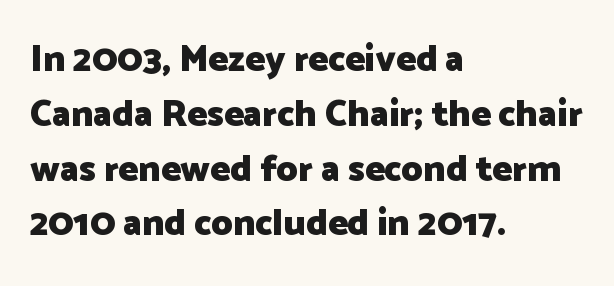
Each word holds together tightly as a unit, with standard inter-letter gaps. Is there any slant? The stems are plumb. Notice how thick the strokes are: this is what a full bold looks like. Typeset ragged right — the left edge is the straight one.
